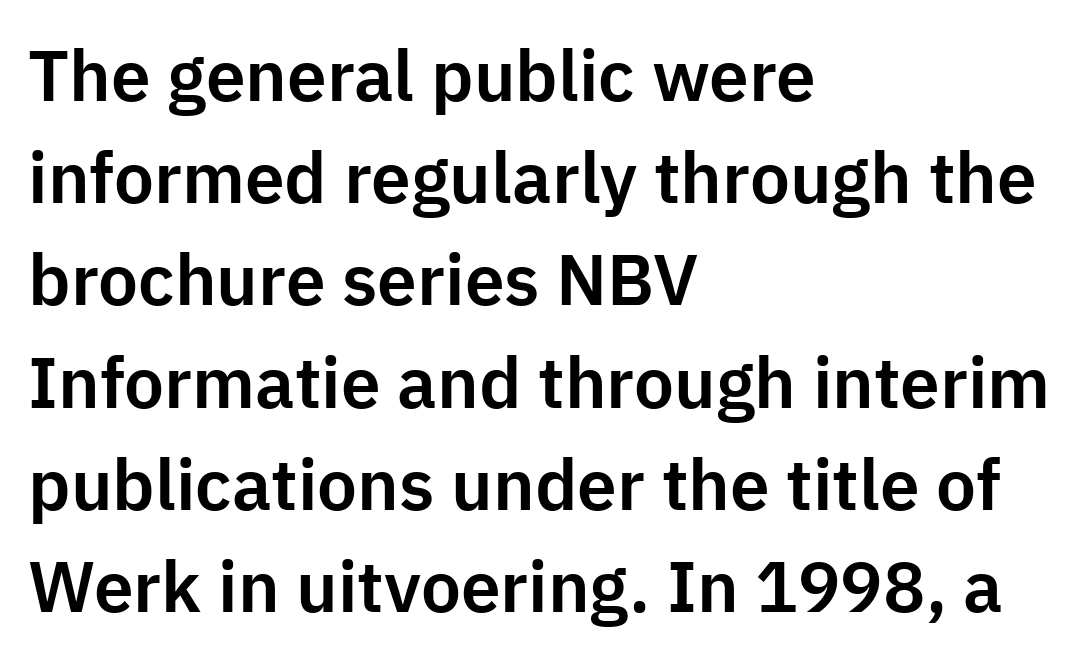
Check under the words: just untouched page. Reading down the column, the eye jumps a familiar distance to each next line. In terms of letterform style, serifs are entirely absent. Honestly, the letter spacing is just normal — you wouldn't notice it. A typesetter would mark this as roman, not italic. Spacing verdict: proportional, widths tailored to each character.
